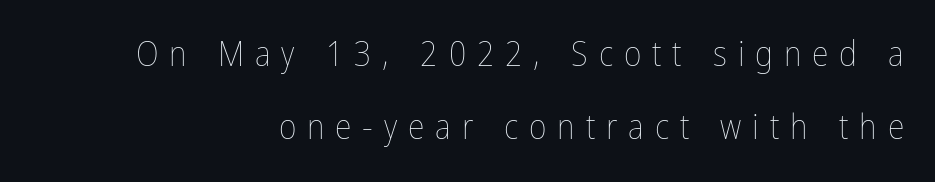
{"italic": "no", "bold": "no", "weight": "thin", "width": "condensed", "stroke_contrast": "low", "x_height": "medium", "monospaced": "no", "underline": "no", "align": "right", "line_spacing": "loose", "line_spacing_ratio": 2.14, "letter_spacing": "wide", "letter_spacing_em": 0.32, "glyph_px": 34}
